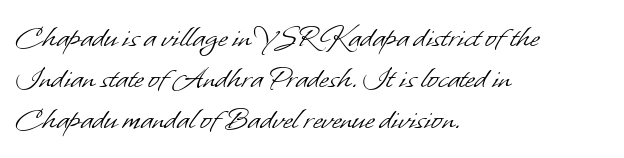
Summary of weight: not heavy and not bold. In terms of letterspacing, this is plain default setting. Classification — sans serif. The passage shown is typed in a proportional face where columns would drift. Any mark beneath the type? The region is blank. One-word summary of the alignment: left.
